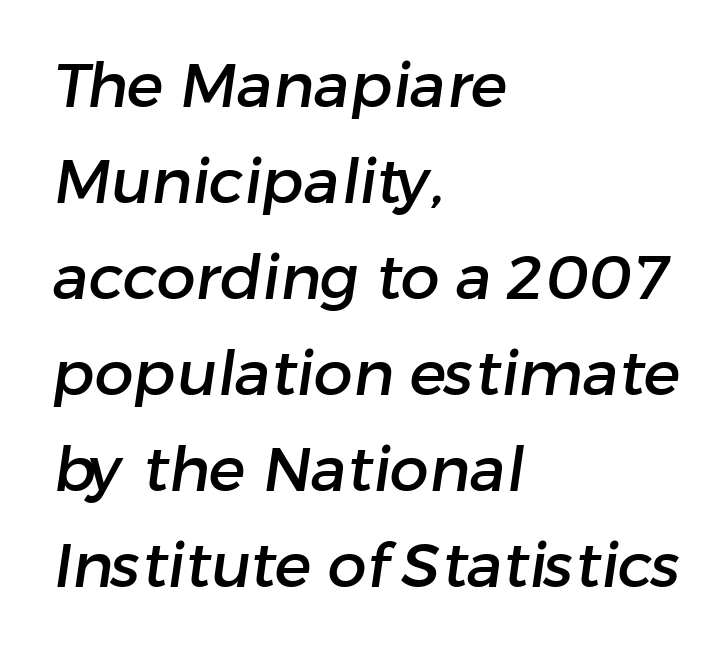
The zone under the glyphs is completely vacant. Compared with typical body copy, the letter spacing here is the same. The typeface chosen for these lines omits serifs. Does the leading feel generous? No, just average. You could not count columns in this text — the font is proportionally spaced.
